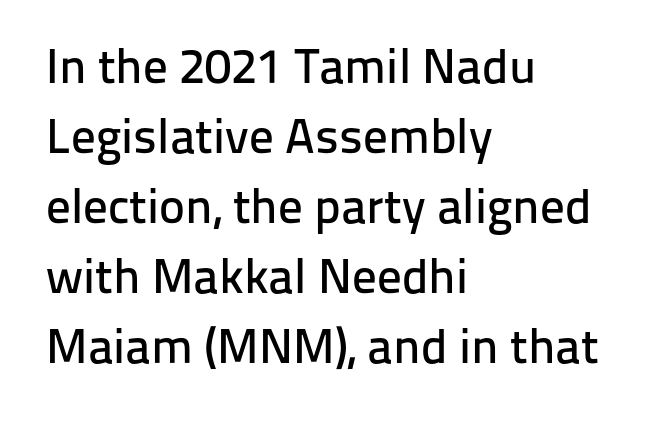
Q: Is the text italic (slanted)? A: No, it is upright.
Q: Is the typeface a serif or a sans-serif typeface? A: Sans-serif.
Q: Is the text underlined? A: No.
Q: How is the paragraph aligned? A: Left-aligned.
Q: Is the spacing between letters normal or unusually wide? A: Normal.
Q: Is the spacing between lines tight, normal or loose? A: Normal.
Q: Width (condensed, normal, or wide)? A: Normal.
Q: Stroke contrast? A: Low.
Q: x-height? A: Medium.
Q: Monospaced? A: No.
